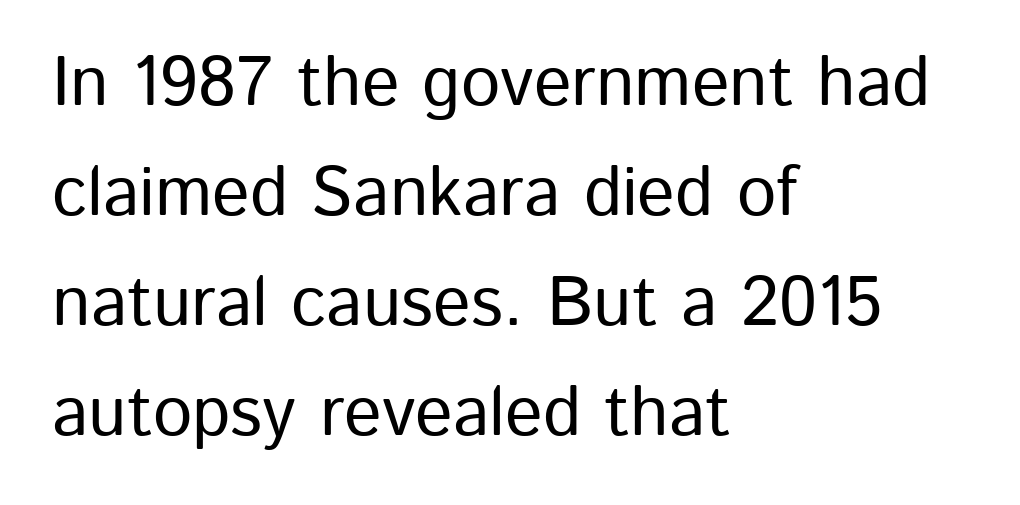
{"serif": "no", "italic": "no", "width": "normal", "stroke_contrast": "low", "x_height": "medium", "monospaced": "no", "underline": "no", "align": "left", "line_spacing": "normal", "line_spacing_ratio": 1.57, "letter_spacing": "normal", "letter_spacing_em": 0.0, "glyph_px": 70}
